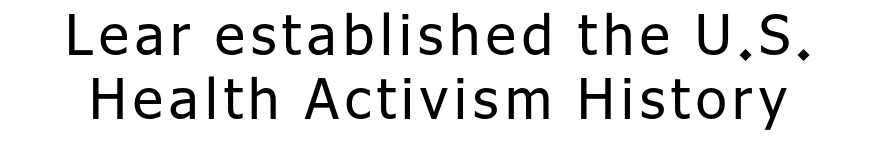
The image shows 56 px regular-weight sans-serif type, upright; set tight line spacing (1.15x), not underlined; low stroke contrast and a medium x-height.
